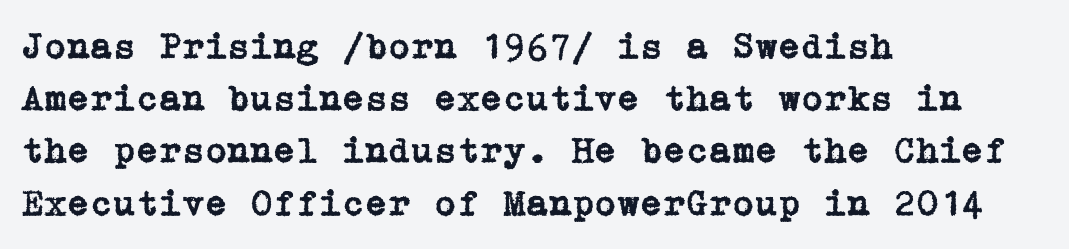
The lettering stays uniformly vertical, giving the passage a roman look. Tracking here is standard; glyphs follow each other at the usual distance. Honestly, there is no underline to notice here at all. Left-aligned paragraph, ragged on the right. The passage shown is typeset with a serif family. Regarding leading, the lines here are spaced in the standard way.
